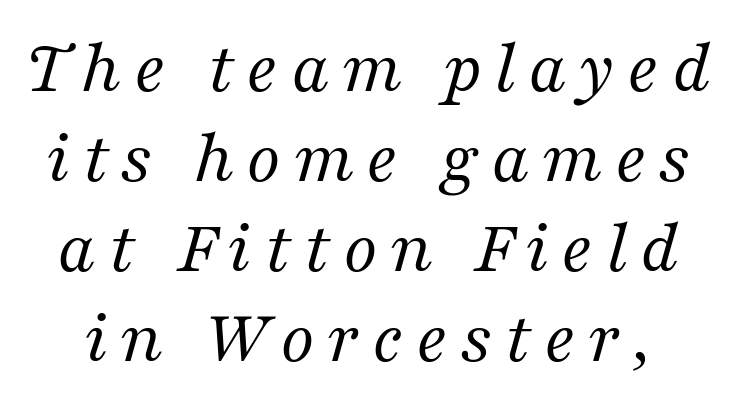
Q: Is the text bold? A: No.
Q: Is the text italic (slanted)? A: Yes, it leans right by about 16 degrees.
Q: Is the typeface a serif or a sans-serif typeface? A: Serif.
Q: Is the text underlined? A: No.
Q: Width (condensed, normal, or wide)? A: Normal.
Q: Stroke contrast? A: Medium.
Q: x-height? A: Medium.
Q: Monospaced? A: No.
